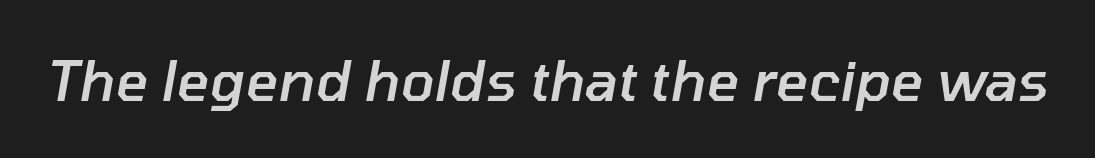
Quick note: italic. The words here are not underlined. Characters follow at the spacing the type designer built in. Looks like regular typesetting: each glyph gets only the width it needs.
